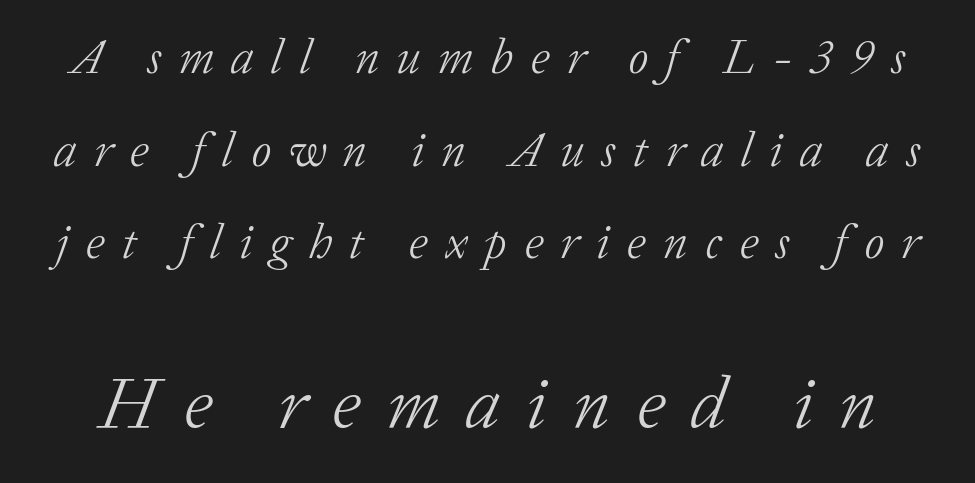
Q: Is the text bold? A: No.
Q: Is the text italic (slanted)? A: Yes, it leans right by about 20 degrees.
Q: Is the typeface a serif or a sans-serif typeface? A: Serif.
Q: Is the text underlined? A: No.
Q: Is the spacing between letters normal or unusually wide? A: Unusually wide.
Q: Which block of text is set in a larger size, the first (top) or the second (bottom)? A: The second (bottom) one.
Q: Width (condensed, normal, or wide)? A: Normal.
Q: Stroke contrast? A: Low.
Q: x-height? A: Medium.
Q: Monospaced? A: No.
